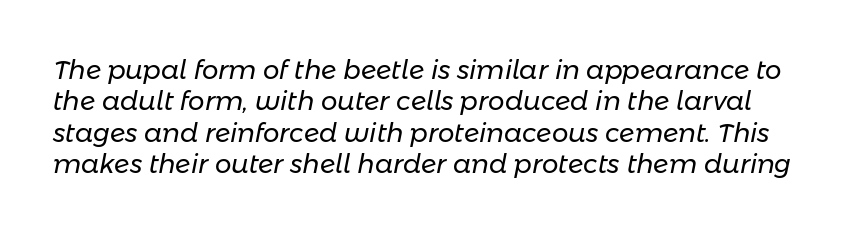
Q: Is the text bold? A: No.
Q: Is the text italic (slanted)? A: Yes, it leans right by about 11 degrees.
Q: Is the text underlined? A: No.
Q: Is the spacing between letters normal or unusually wide? A: Normal.
